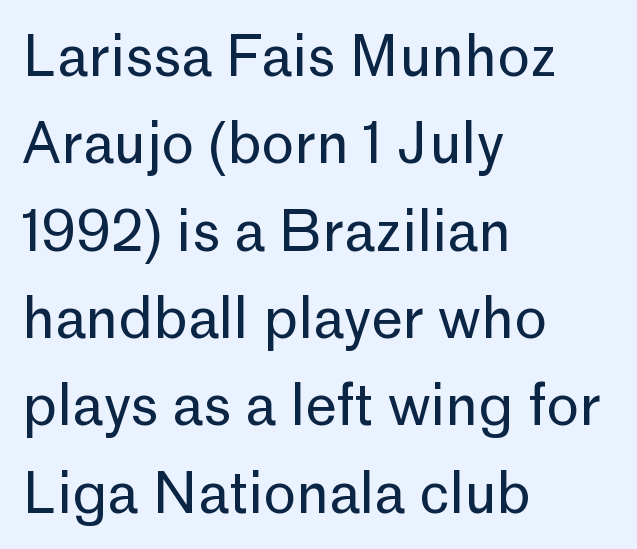
{"serif": "no", "italic": "no", "bold": "no", "weight": "regular", "width": "normal", "stroke_contrast": "low", "x_height": "medium", "monospaced": "no", "underline": "no", "align": "left", "line_spacing": "normal", "line_spacing_ratio": 1.56, "letter_spacing": "normal", "letter_spacing_em": 0.0, "glyph_px": 56}
